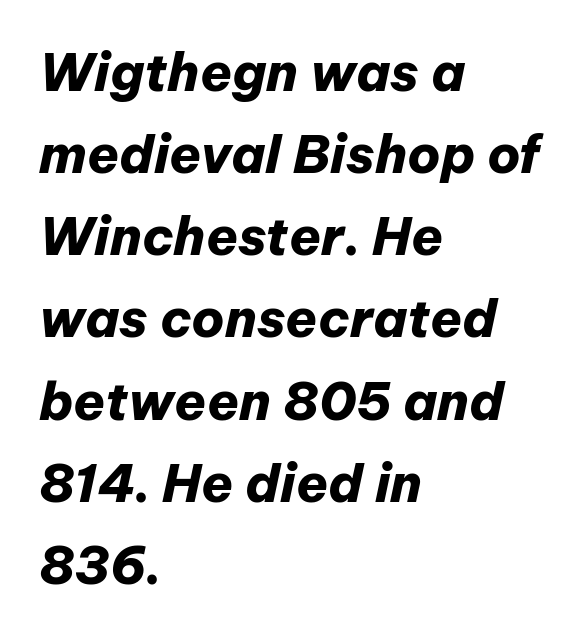
The passage shown is typed in a proportional face where columns would drift. Characters are canted at an angle relative to the baseline's perpendicular. I'd describe the lettering as bold — thick and assertive. Reading down the column, the eye jumps a familiar distance to each next line.
